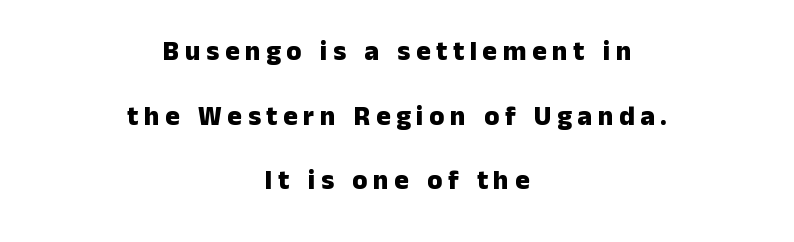
{"italic": "no", "bold": "yes", "underline": "no", "align": "center", "line_spacing": "loose", "line_spacing_ratio": 2.39, "letter_spacing": "wide", "letter_spacing_em": 0.21, "glyph_px": 27}
